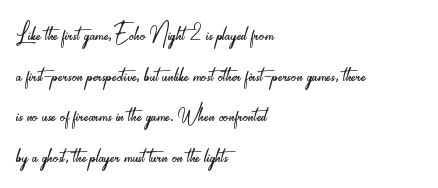
The image shows 33 px light, condensed sans-serif type; set left-aligned, line spacing 1.23x, normal letter spacing, not underlined; low stroke contrast and a small x-height.
